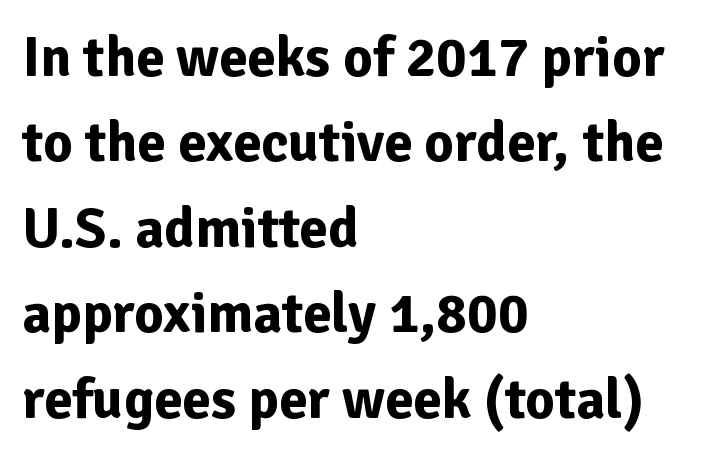
The image shows 57 px bold sans-serif type, upright; set left-aligned, normal line spacing (1.5x), normal letter spacing, not underlined; low stroke contrast and a medium x-height.
